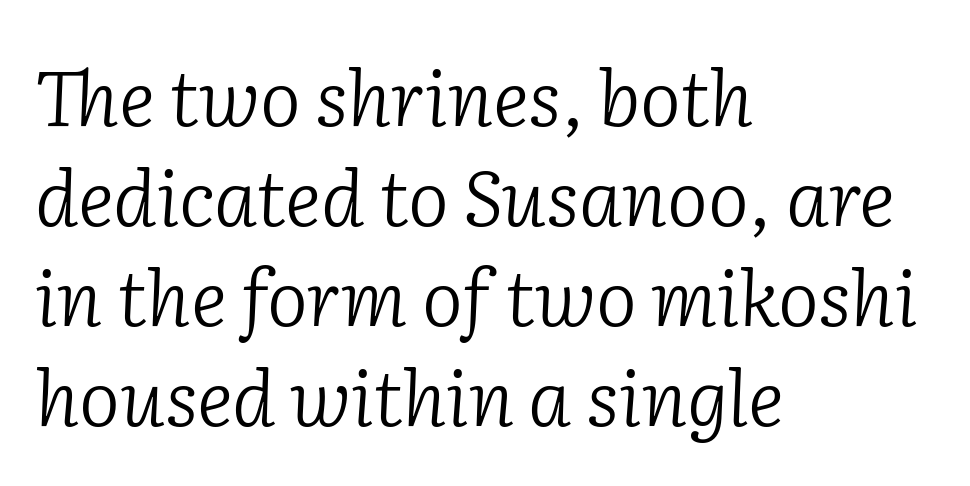
{"serif": "yes", "italic": "yes", "lean": "right", "slant_degrees": 2, "bold": "no", "weight": "light", "width": "normal", "stroke_contrast": "low", "x_height": "medium", "monospaced": "no", "underline": "no", "align": "left", "line_spacing": "normal", "line_spacing_ratio": 1.3, "letter_spacing": "normal", "letter_spacing_em": 0.0, "glyph_px": 77}
